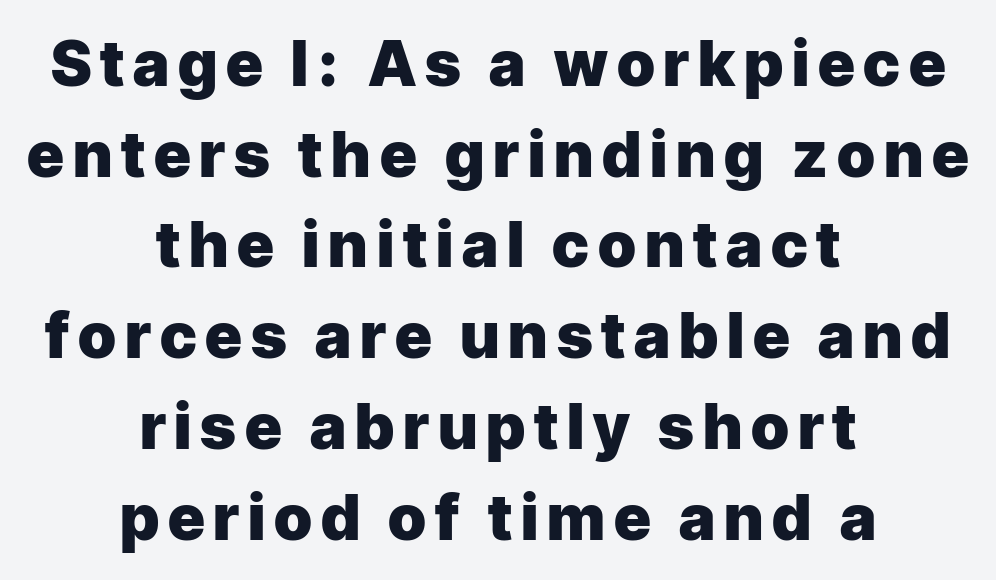
The image shows 63 px heavy sans-serif type, upright; set centered, normal line spacing (1.44x), not underlined; low stroke contrast and a medium x-height.
